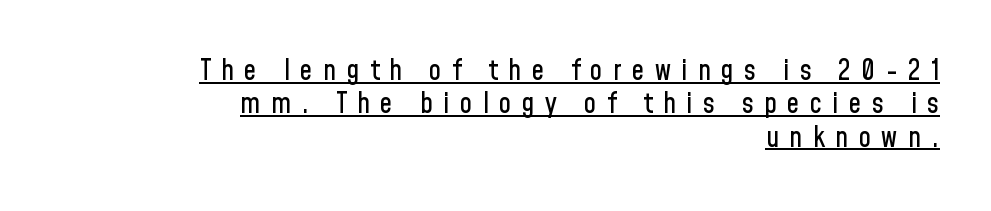
The image shows 28 px condensed sans-serif type, upright; set right-aligned, line spacing 1.19x, unusually wide letter spacing (+0.37 em), underlined; low stroke contrast and a medium x-height.
